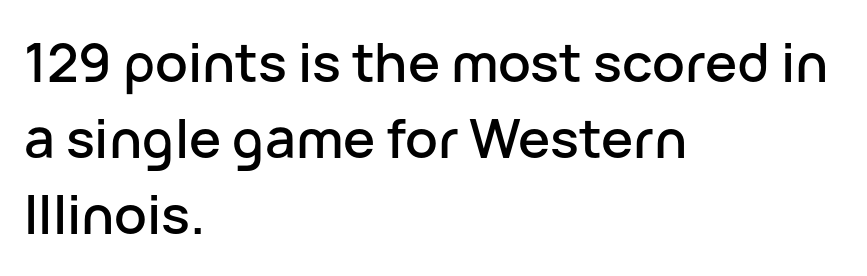
The typography opts for an upright posture over an oblique one. The leading is moderate, giving the passage an even texture. The passage shown is typed in a proportional face where columns would drift. A bare baseline throughout the passage. Default kerning and tracking; the words read as compact shapes. Leftover space on each line is placed entirely after the last word.
